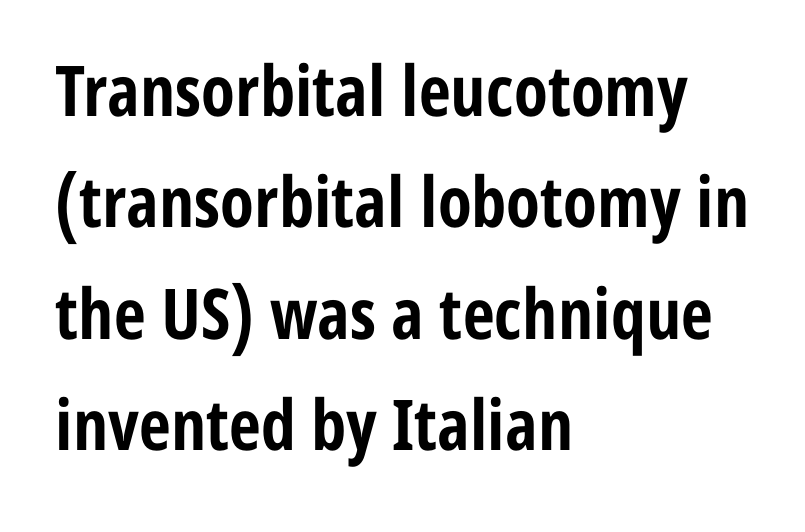
Q: Is the text bold? A: Yes.
Q: Is the text italic (slanted)? A: No, it is upright.
Q: Is the typeface a serif or a sans-serif typeface? A: Sans-serif.
Q: Is the text underlined? A: No.
Q: How is the paragraph aligned? A: Left-aligned.
Q: Is the spacing between letters normal or unusually wide? A: Normal.
Q: Is the spacing between lines tight, normal or loose? A: Normal.
Q: Width (condensed, normal, or wide)? A: Condensed.
Q: Stroke contrast? A: Low.
Q: x-height? A: Medium.
Q: Monospaced? A: No.
